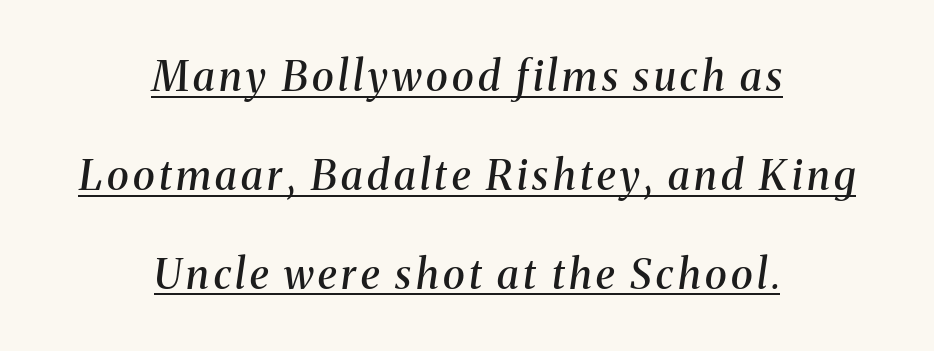
The image shows 41 px semibold serif type, italic (leaning right); set centered, loose line spacing (2.41x), underlined; medium stroke contrast and a medium x-height.
